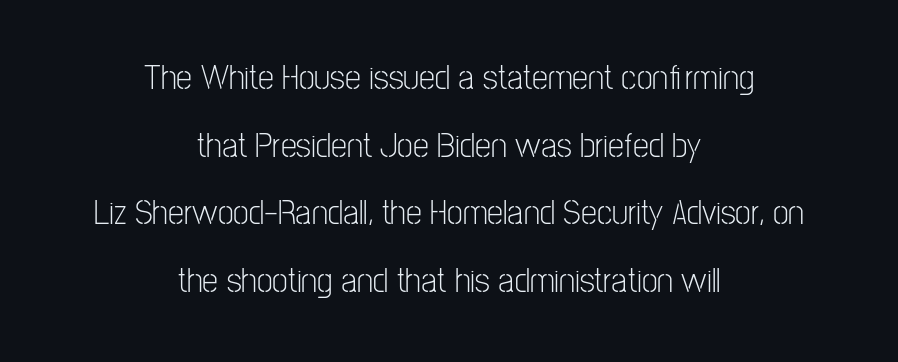
Q: Is the text bold? A: No.
Q: Is the text italic (slanted)? A: No, it is upright.
Q: Is the typeface a serif or a sans-serif typeface? A: Sans-serif.
Q: Is the text underlined? A: No.
Q: How is the paragraph aligned? A: Centered.
Q: Is the spacing between letters normal or unusually wide? A: Normal.
Q: Width (condensed, normal, or wide)? A: Condensed.
Q: Stroke contrast? A: Low.
Q: x-height? A: Medium.
Q: Monospaced? A: No.
